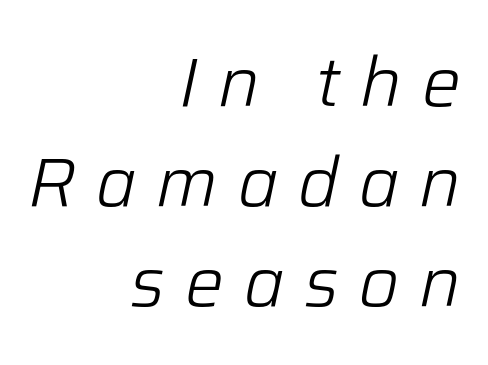
The rag falls on the left side of this text block. How would I describe the line gaps? Plain and ordinary. This is oblique type, the kind used for emphasis or titles. The rendering inserts visible extra space after every character. The strip under each line holds only bare page. This sample has the flowing, uneven cadence of proportional lettering.
